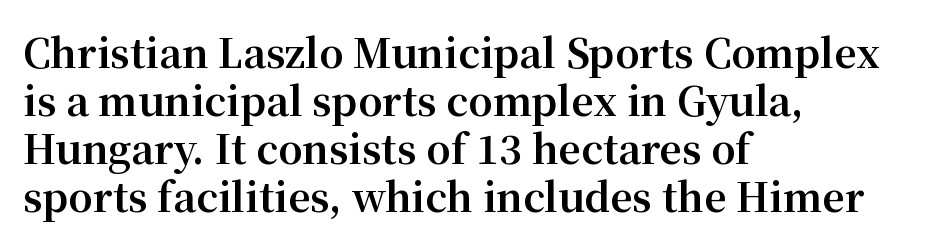
{"serif": "yes", "italic": "no", "bold": "yes", "weight": "bold", "width": "normal", "stroke_contrast": "medium", "x_height": "medium", "monospaced": "no", "underline": "no", "align": "left", "line_spacing_ratio": 1.23, "letter_spacing": "normal", "letter_spacing_em": 0.0, "glyph_px": 39}
